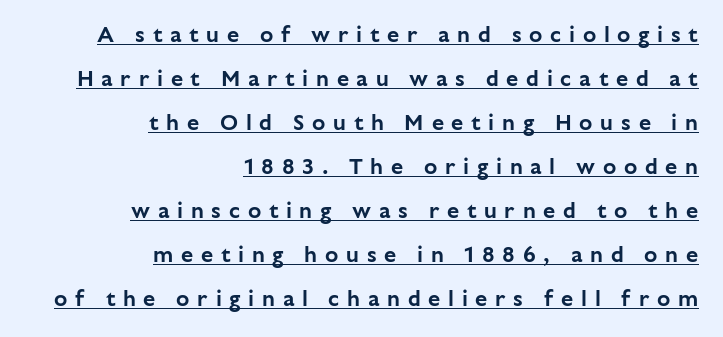
{"italic": "no", "underline": "yes", "align": "right", "line_spacing": "loose", "line_spacing_ratio": 2.0, "letter_spacing": "wide", "letter_spacing_em": 0.35, "glyph_px": 22}
